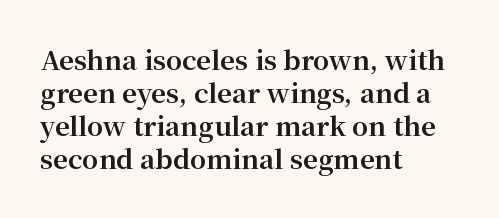
{"italic": "no", "bold": "yes", "underline": "no", "align": "left", "line_spacing": "normal", "line_spacing_ratio": 1.27, "letter_spacing": "normal", "letter_spacing_em": 0.0, "glyph_px": 26}
